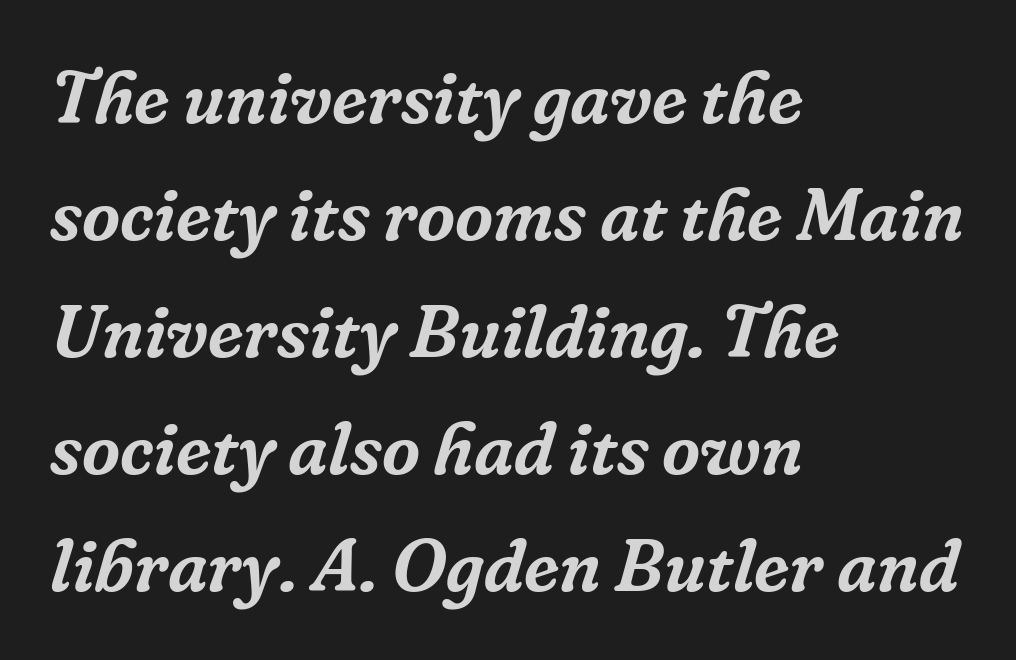
Q: Is the text italic (slanted)? A: Yes, it leans right by about 16 degrees.
Q: Is the typeface a serif or a sans-serif typeface? A: Serif.
Q: Is the text underlined? A: No.
Q: How is the paragraph aligned? A: Left-aligned.
Q: Is the spacing between letters normal or unusually wide? A: Normal.
Q: Is the spacing between lines tight, normal or loose? A: Normal.
Q: Width (condensed, normal, or wide)? A: Normal.
Q: Stroke contrast? A: Low.
Q: x-height? A: Medium.
Q: Monospaced? A: No.
